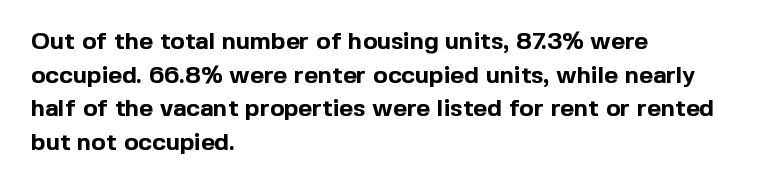
{"italic": "no", "bold": "yes", "underline": "no", "align": "left", "line_spacing": "normal", "line_spacing_ratio": 1.4, "letter_spacing": "normal", "letter_spacing_em": 0.0, "glyph_px": 24}
